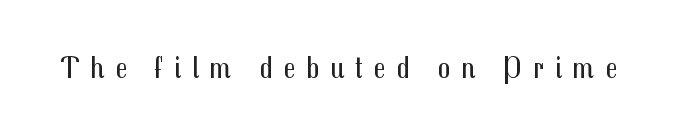
{"serif": "no", "italic": "no", "bold": "no", "weight": "regular", "width": "condensed", "stroke_contrast": "medium", "x_height": "medium", "monospaced": "no", "underline": "no", "letter_spacing": "wide", "letter_spacing_em": 0.33, "glyph_px": 32}
